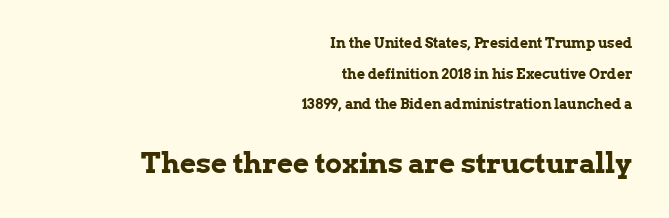
{"serif": "yes", "italic": "no", "bold": "yes", "weight": "bold", "width": "normal", "stroke_contrast": "low", "x_height": "medium", "monospaced": "no", "underline": "no", "align": "right", "line_spacing": "loose", "line_spacing_ratio": 2.19, "letter_spacing": "normal", "letter_spacing_em": 0.0, "larger_block": "second", "size_ratio": 2.0, "glyph_px": 28}
